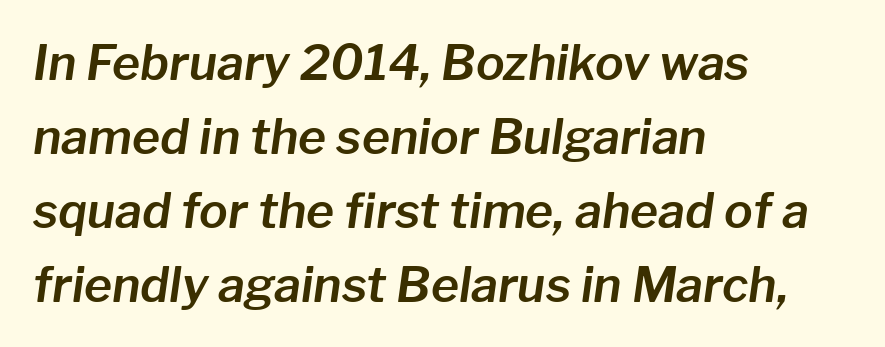
Q: Is the text italic (slanted)? A: Yes, it leans right by about 8 degrees.
Q: Is the text underlined? A: No.
Q: How is the paragraph aligned? A: Left-aligned.
Q: Is the spacing between letters normal or unusually wide? A: Normal.
Q: Is the spacing between lines tight, normal or loose? A: Normal.
Q: Width (condensed, normal, or wide)? A: Normal.
Q: Stroke contrast? A: Low.
Q: x-height? A: Medium.
Q: Monospaced? A: No.
